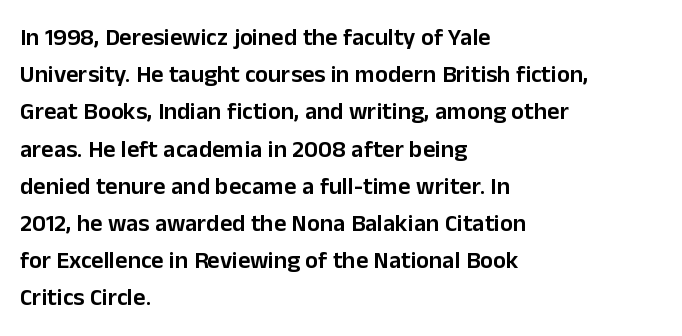
If you measured baseline to baseline, you'd find a middling distance. Summary of weight: moderately heavy, a semibold. Horizontal alignment here is leftward, the default for most running prose. Beneath every word, the page is bare.
